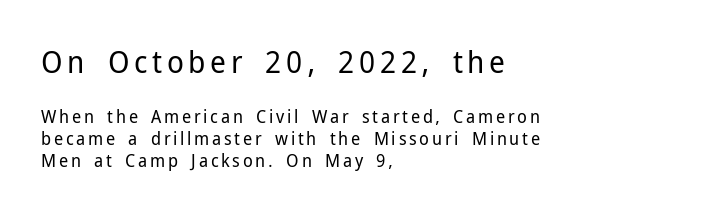
The image shows 31 px regular-weight sans-serif type, upright; set left-aligned, line spacing 1.23x, not underlined; the first (top) block is 1.72x larger; low stroke contrast and a medium x-height.
